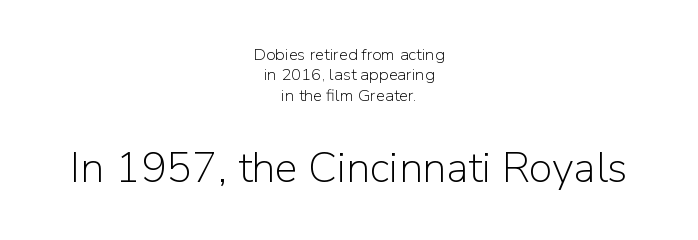
{"serif": "no", "italic": "no", "bold": "no", "weight": "light", "width": "normal", "stroke_contrast": "low", "x_height": "medium", "monospaced": "no", "underline": "no", "align": "center", "line_spacing_ratio": 1.2, "letter_spacing": "normal", "letter_spacing_em": 0.0, "larger_block": "second", "size_ratio": 2.53, "glyph_px": 43}
